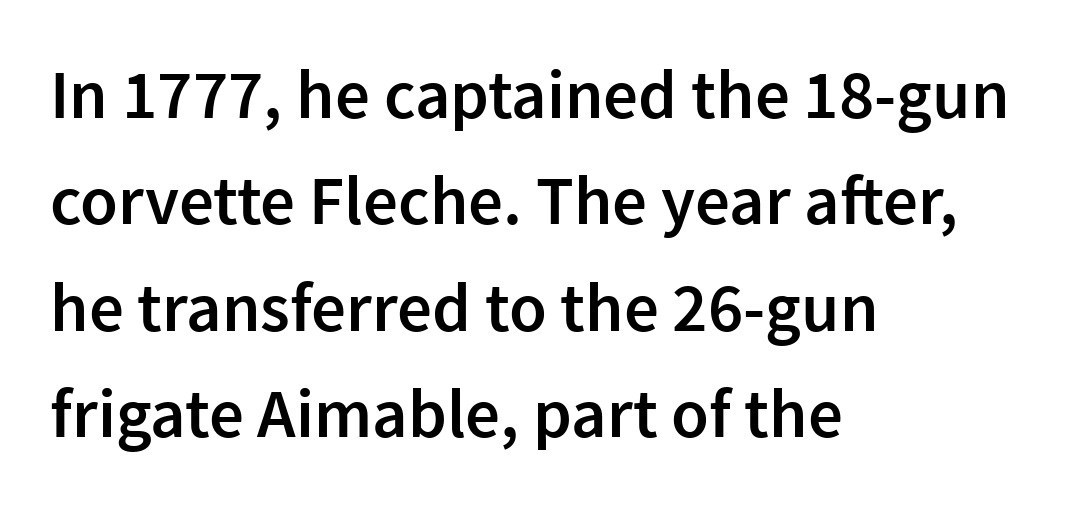
The image shows 69 px semibold sans-serif type, upright; set left-aligned, normal line spacing (1.54x), normal letter spacing, not underlined; low stroke contrast and a medium x-height.
